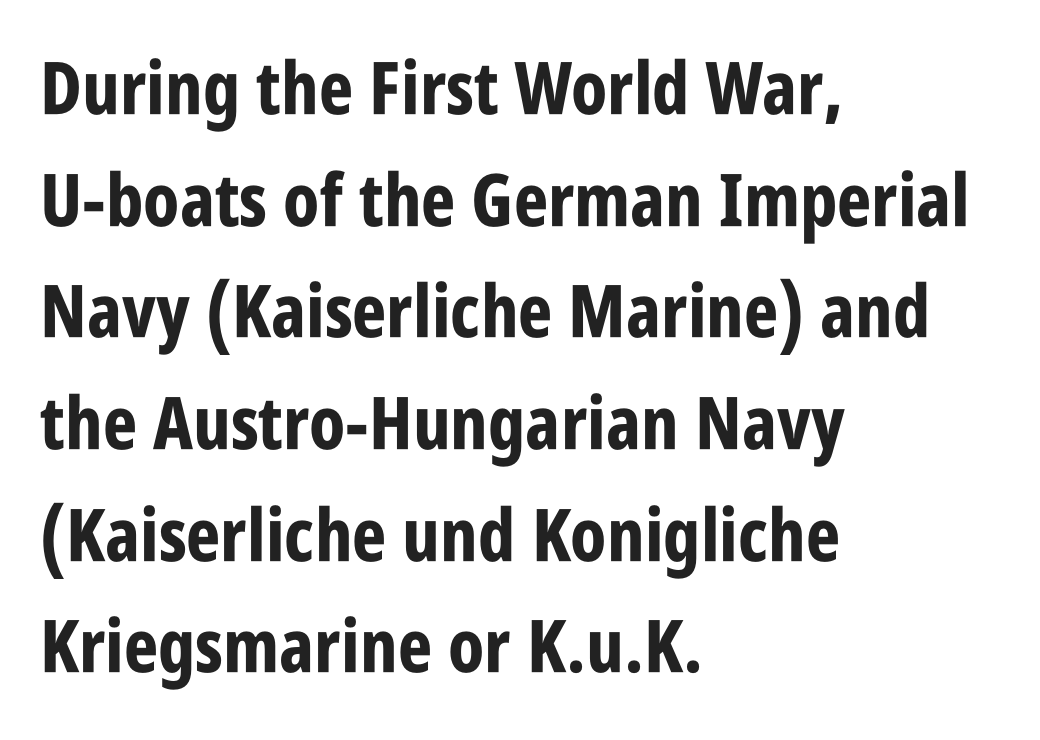
{"serif": "no", "italic": "no", "bold": "yes", "weight": "bold", "width": "condensed", "stroke_contrast": "low", "x_height": "large", "monospaced": "no", "underline": "no", "align": "left", "line_spacing": "normal", "line_spacing_ratio": 1.53, "letter_spacing": "normal", "letter_spacing_em": 0.0, "glyph_px": 73}
